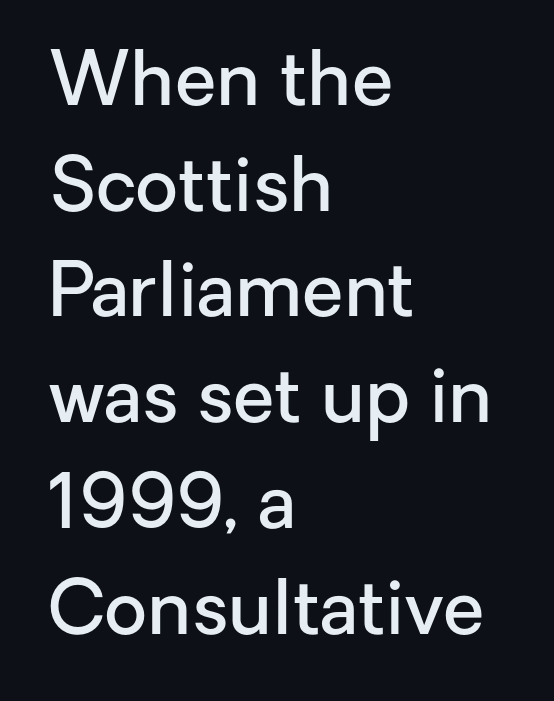
{"serif": "no", "italic": "no", "bold": "semi", "weight": "semibold", "width": "normal", "stroke_contrast": "low", "x_height": "medium", "monospaced": "no", "underline": "no", "align": "left", "line_spacing": "normal", "line_spacing_ratio": 1.41, "letter_spacing": "normal", "letter_spacing_em": 0.0, "glyph_px": 75}
